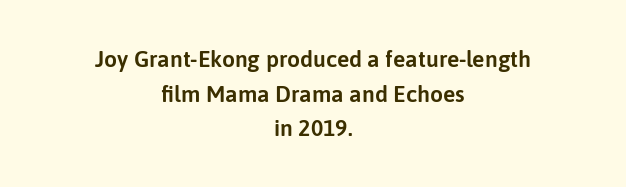
The paragraph shown floats in the horizontal middle. Students, observe: this is what conventionally led text looks like. No extra tracking has been applied to these lines. Italic: no, the glyphs are upright roman. This rendering features lettering with no underline.
